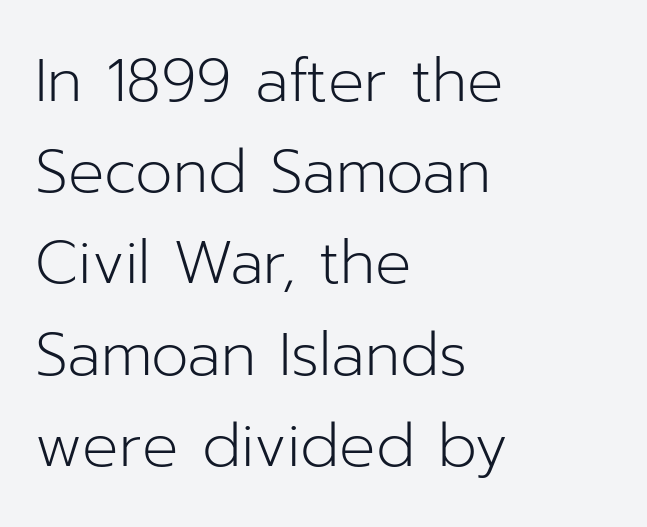
{"serif": "no", "italic": "no", "bold": "no", "weight": "light", "width": "normal", "stroke_contrast": "low", "x_height": "medium", "monospaced": "no", "underline": "no", "align": "left", "line_spacing": "normal", "line_spacing_ratio": 1.52, "letter_spacing": "normal", "letter_spacing_em": 0.0, "glyph_px": 60}
